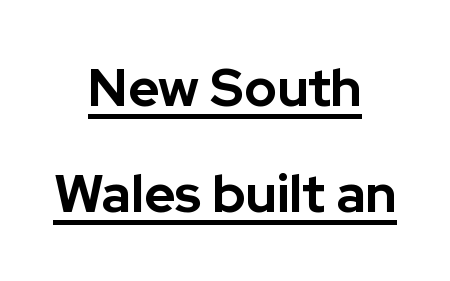
Q: Is the text bold? A: Yes.
Q: Is the text italic (slanted)? A: No, it is upright.
Q: Is the typeface a serif or a sans-serif typeface? A: Sans-serif.
Q: Is the text underlined? A: Yes.
Q: How is the paragraph aligned? A: Centered.
Q: Is the spacing between letters normal or unusually wide? A: Normal.
Q: Is the spacing between lines tight, normal or loose? A: Loose.
Q: Width (condensed, normal, or wide)? A: Normal.
Q: Stroke contrast? A: Low.
Q: x-height? A: Medium.
Q: Monospaced? A: No.
